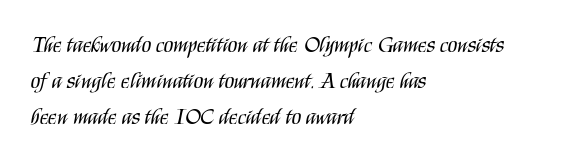
The image shows 22 px text type; set left-aligned, normal line spacing (1.64x), normal letter spacing, not underlined.
